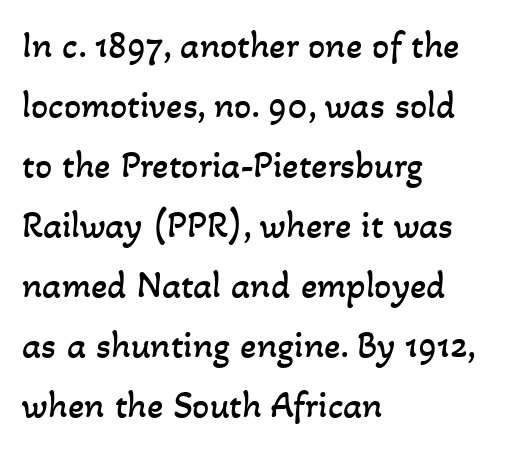
{"bold": "no", "weight": "regular", "width": "normal", "stroke_contrast": "low", "x_height": "small", "monospaced": "no", "underline": "no", "align": "left", "line_spacing": "normal", "line_spacing_ratio": 1.58, "letter_spacing": "normal", "letter_spacing_em": 0.0, "glyph_px": 38}
